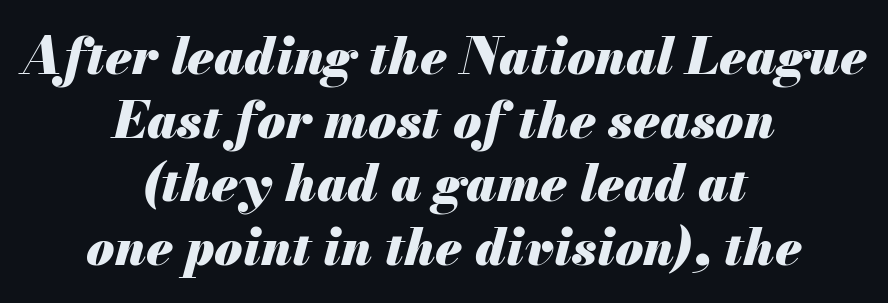
The image shows 51 px heavy type, italic (leaning right); set centered, normal line spacing (1.25x), normal letter spacing, not underlined; medium stroke contrast and a small x-height.
